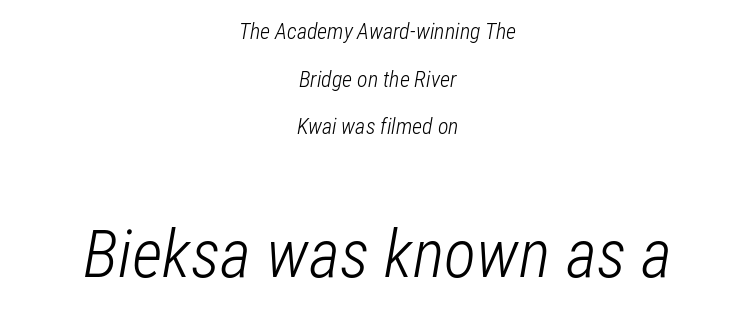
{"italic": "yes", "lean": "right", "slant_degrees": 12, "bold": "no", "weight": "light", "width": "condensed", "stroke_contrast": "low", "x_height": "medium", "monospaced": "no", "underline": "no", "align": "center", "line_spacing": "loose", "line_spacing_ratio": 2.16, "letter_spacing": "normal", "letter_spacing_em": 0.0, "larger_block": "second", "size_ratio": 3.05, "glyph_px": 67}
